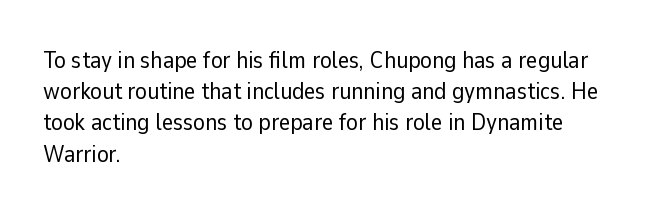
{"italic": "no", "bold": "no", "underline": "no", "align": "left", "line_spacing": "normal", "line_spacing_ratio": 1.3, "letter_spacing": "normal", "letter_spacing_em": 0.0, "glyph_px": 24}
